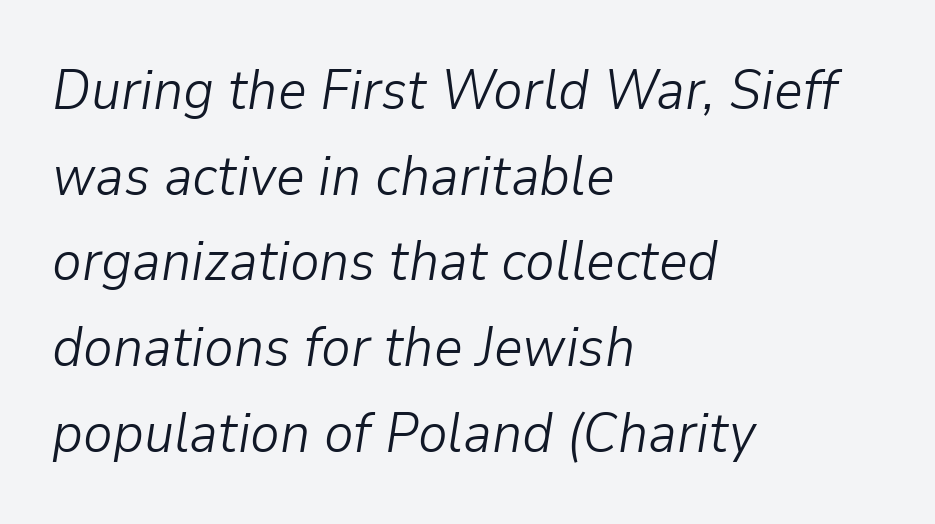
{"italic": "yes", "lean": "right", "slant_degrees": 9, "bold": "no", "weight": "light", "width": "normal", "stroke_contrast": "low", "x_height": "medium", "monospaced": "no", "underline": "no", "align": "left", "line_spacing": "normal", "line_spacing_ratio": 1.53, "letter_spacing": "normal", "letter_spacing_em": 0.0, "glyph_px": 56}
